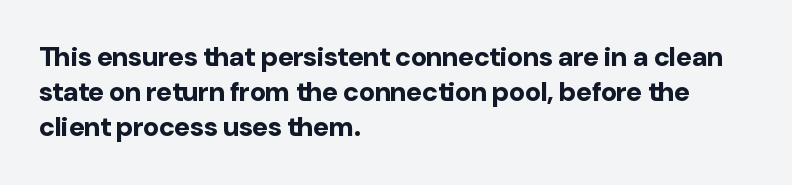
{"italic": "no", "bold": "yes", "underline": "no", "align": "left", "line_spacing": "normal", "line_spacing_ratio": 1.3, "letter_spacing": "normal", "letter_spacing_em": 0.0, "glyph_px": 27}
